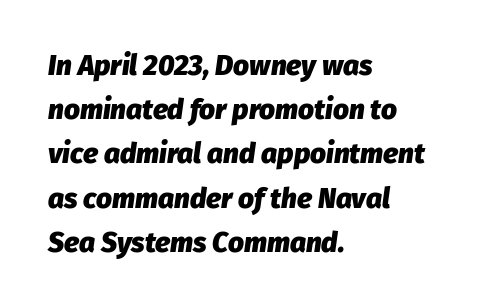
Q: Is the text bold? A: Yes.
Q: Is the text italic (slanted)? A: Yes, it leans right by about 8 degrees.
Q: Is the text underlined? A: No.
Q: How is the paragraph aligned? A: Left-aligned.
Q: Is the spacing between letters normal or unusually wide? A: Normal.
Q: Is the spacing between lines tight, normal or loose? A: Normal.
Q: Width (condensed, normal, or wide)? A: Normal.
Q: Stroke contrast? A: Low.
Q: x-height? A: Medium.
Q: Monospaced? A: No.
